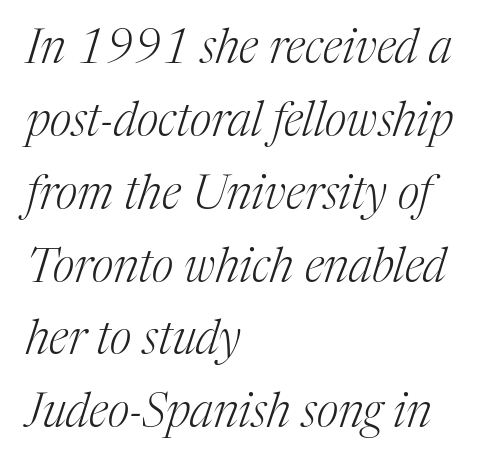
No word sits above an underline. Is this a fixed-width face? No — the glyphs have proportional, varying widths. The type family on display is of the serif kind. In terms of letterspacing, this is plain default setting. Regular leading. Slanted lettering throughout.
